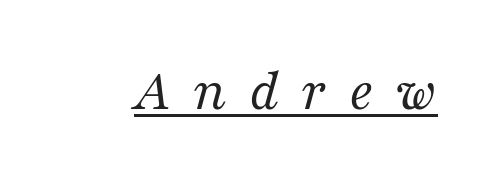
The typeface chosen for these lines features serifs. The rendered words wear a rule along their underside. Inter-character spacing is expanded well beyond the font's built-in metrics. Here the designer chose a conventional face with non-uniform glyph widths.
